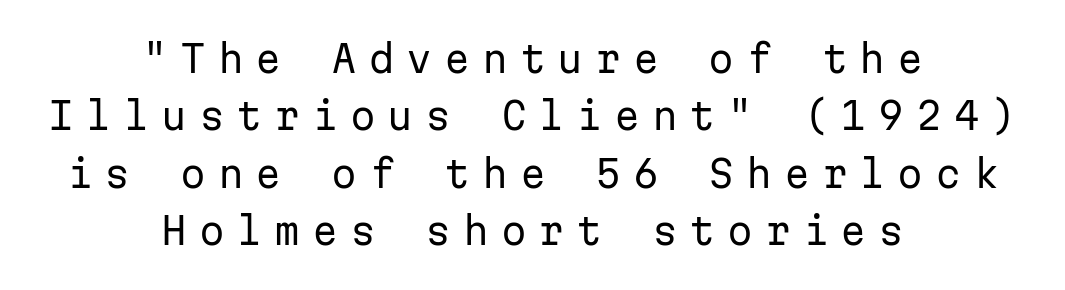
Descender tails drop into unmarked territory. Weight: in the light-to-regular range. The line-height multiplier appears to be the usual default. Which margin do the lines hug? Neither — every line sits in the middle. You can tell from the bare stems that sans-serif type was used.
